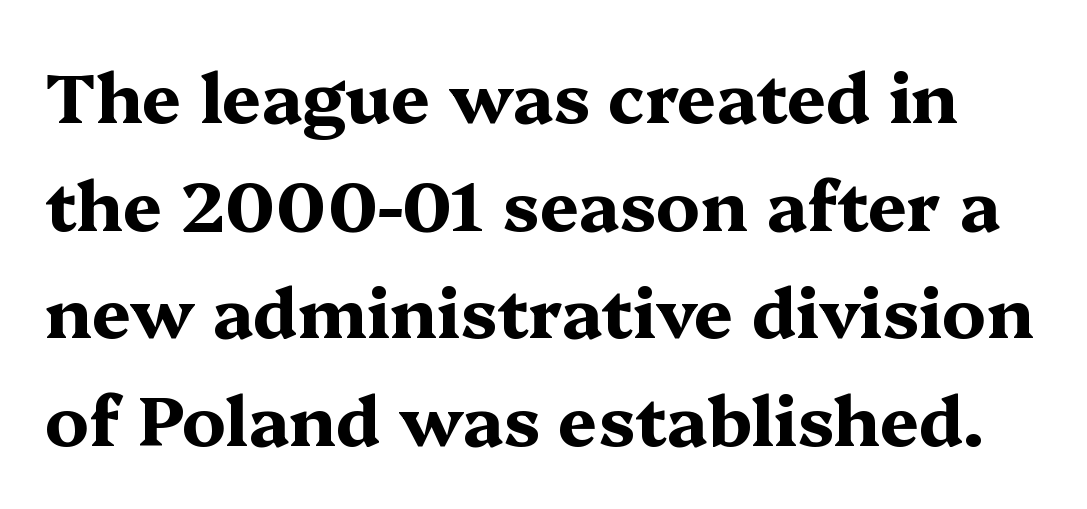
Q: Is the text bold? A: Yes.
Q: Is the text italic (slanted)? A: No, it is upright.
Q: Is the typeface a serif or a sans-serif typeface? A: Serif.
Q: Is the text underlined? A: No.
Q: Is the spacing between letters normal or unusually wide? A: Normal.
Q: Is the spacing between lines tight, normal or loose? A: Normal.
Q: Width (condensed, normal, or wide)? A: Wide.
Q: Stroke contrast? A: Medium.
Q: x-height? A: Medium.
Q: Monospaced? A: No.
